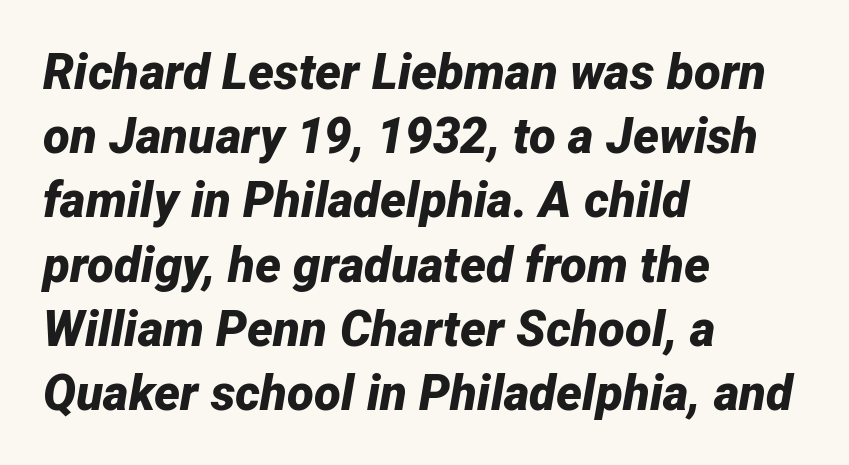
Q: Is the text bold? A: Yes.
Q: Is the text italic (slanted)? A: Yes, it leans right by about 12 degrees.
Q: Is the text underlined? A: No.
Q: How is the paragraph aligned? A: Left-aligned.
Q: Is the spacing between letters normal or unusually wide? A: Normal.
Q: Is the spacing between lines tight, normal or loose? A: Normal.
Q: Width (condensed, normal, or wide)? A: Normal.
Q: Stroke contrast? A: Low.
Q: x-height? A: Medium.
Q: Monospaced? A: No.
